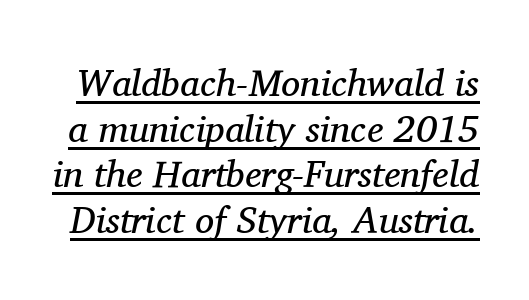
The rendering uses natural spacing where letterforms have individual widths. The whole block is typeset with a tilt. There is no visible air inserted between adjacent glyphs. The strokes are not fattened; the text isn't bold. To sum up the face: it has serifs.
